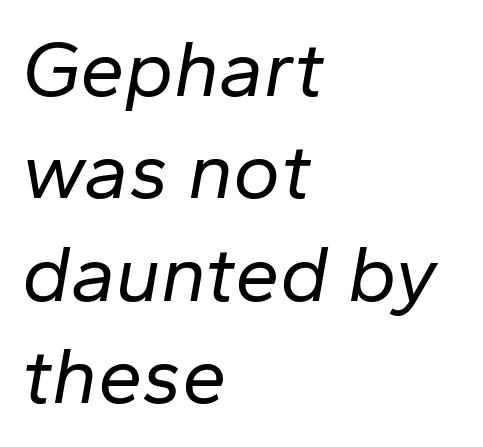
{"italic": "yes", "lean": "right", "slant_degrees": 10, "bold": "no", "weight": "regular", "width": "normal", "stroke_contrast": "low", "x_height": "medium", "monospaced": "no", "underline": "no", "align": "left", "line_spacing": "normal", "line_spacing_ratio": 1.28, "letter_spacing": "normal", "letter_spacing_em": 0.0, "glyph_px": 80}
